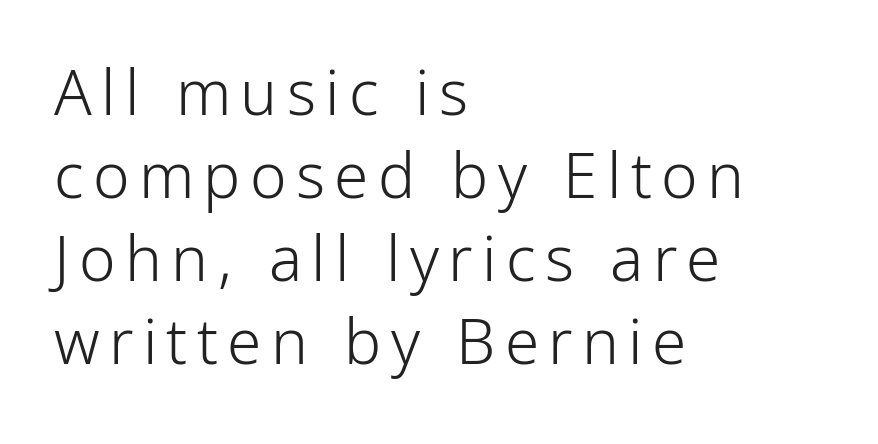
Italic: no, the glyphs are upright roman. Heft: none added — not bold. Anything drawn beneath the words? Only blank space. Nothing sits at the stroke ends, so this counts as sans-serif. The paragraph shown leans on its left margin.
